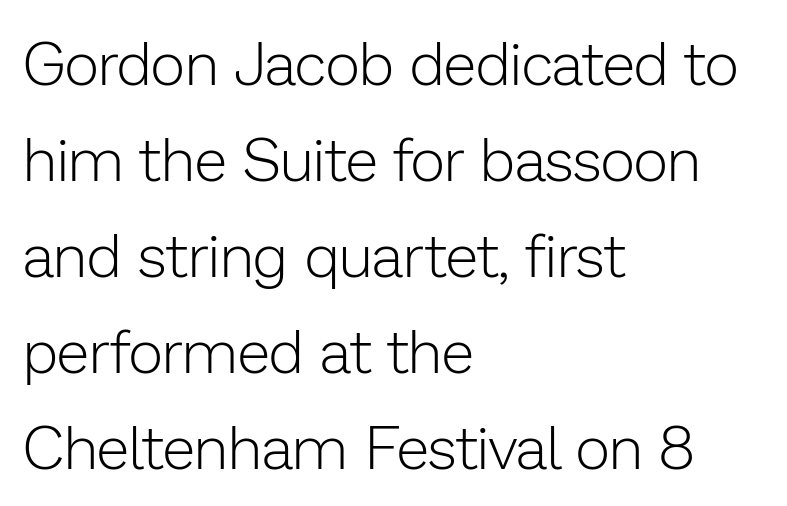
{"serif": "no", "italic": "no", "bold": "no", "weight": "light", "width": "normal", "stroke_contrast": "low", "x_height": "medium", "monospaced": "no", "underline": "no", "align": "left", "line_spacing": "normal", "line_spacing_ratio": 1.6, "letter_spacing": "normal", "letter_spacing_em": 0.0, "glyph_px": 60}
